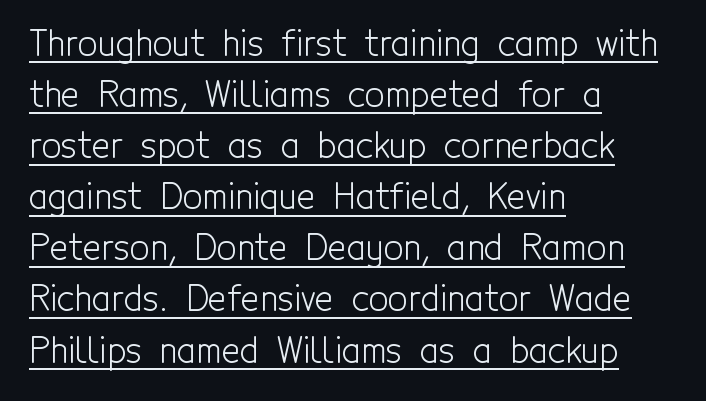
Do the letters lean? They stand straight. Classification — sans serif. Letters have the restrained weight of plain body copy at most. If you drew a ruler down the left edge, every line would touch it.
